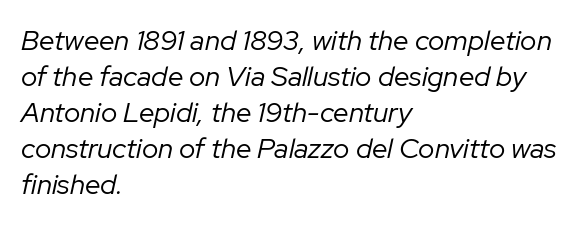
{"italic": "yes", "lean": "right", "slant_degrees": 12, "bold": "no", "weight": "regular", "width": "normal", "stroke_contrast": "low", "x_height": "medium", "monospaced": "no", "underline": "no", "align": "left", "line_spacing": "normal", "line_spacing_ratio": 1.29, "letter_spacing": "normal", "letter_spacing_em": 0.0, "glyph_px": 28}
